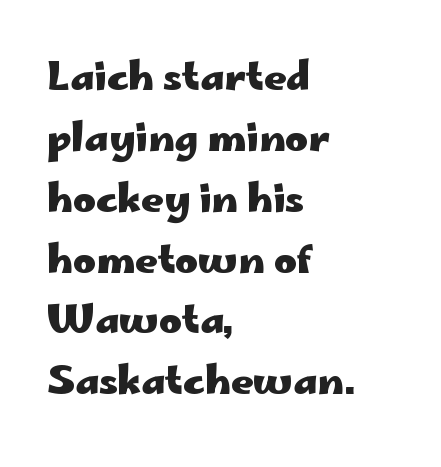
{"serif": "no", "italic": "no", "bold": "yes", "weight": "heavy", "width": "wide", "stroke_contrast": "low", "x_height": "small", "monospaced": "no", "underline": "no", "align": "left", "line_spacing": "normal", "line_spacing_ratio": 1.56, "letter_spacing": "normal", "letter_spacing_em": 0.0, "glyph_px": 39}
